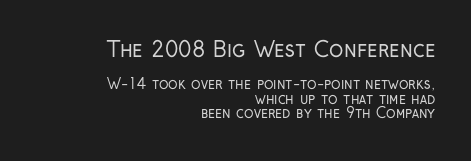
Q: Is the text bold? A: No.
Q: Is the text italic (slanted)? A: No, it is upright.
Q: Is the text underlined? A: No.
Q: How is the paragraph aligned? A: Right-aligned.
Q: Is the spacing between letters normal or unusually wide? A: Normal.
Q: Is the spacing between lines tight, normal or loose? A: Tight.
Q: Which block of text is set in a larger size, the first (top) or the second (bottom)? A: The first (top) one.
